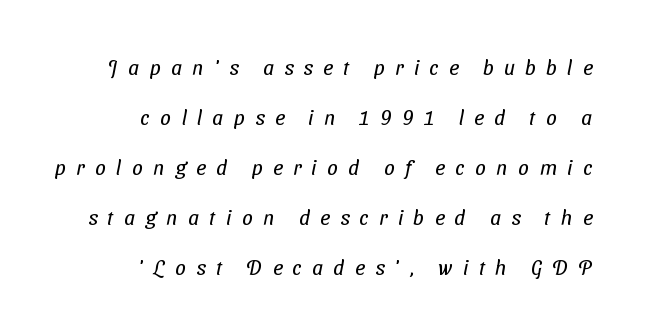
Q: Is the text bold? A: No.
Q: Is the text underlined? A: No.
Q: How is the paragraph aligned? A: Right-aligned.
Q: Is the spacing between letters normal or unusually wide? A: Unusually wide.
Q: Is the spacing between lines tight, normal or loose? A: Loose.
